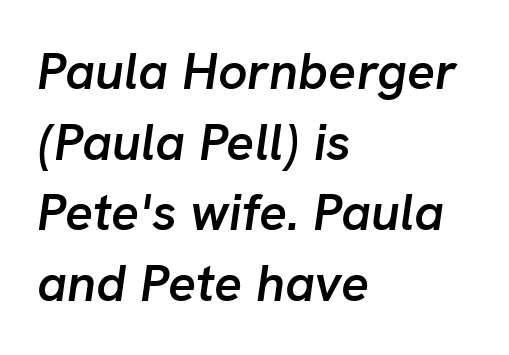
The image shows 52 px semibold type, italic (leaning right); set left-aligned, normal line spacing (1.36x), normal letter spacing, not underlined; low stroke contrast and a medium x-height.
